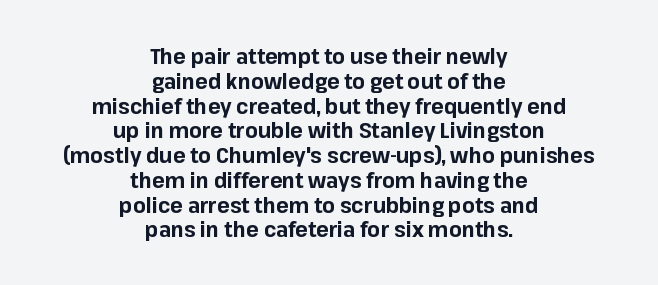
The image shows 21 px bold type, upright; set centered, line spacing 1.18x, normal letter spacing, not underlined.
